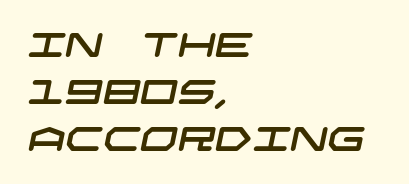
Q: Is the typeface a serif or a sans-serif typeface? A: Sans-serif.
Q: Is the text underlined? A: No.
Q: How is the paragraph aligned? A: Left-aligned.
Q: Is the spacing between letters normal or unusually wide? A: Normal.
Q: Is the spacing between lines tight, normal or loose? A: Normal.
Q: Width (condensed, normal, or wide)? A: Wide.
Q: Stroke contrast? A: Low.
Q: x-height? A: Large.
